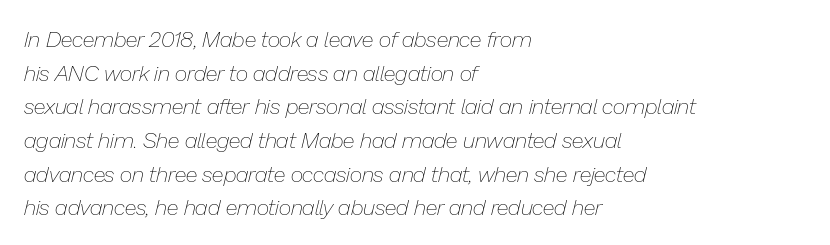
The font's italic variant was chosen for this text. The vertical gap from one line to the next is medium. Layout note: lines flush left. The glyphs are unaccompanied by any horizontal stroke below them. Compared with a typical body face, this is equally light or lighter still. These lines keep a tight, regular rhythm from letter to letter.
